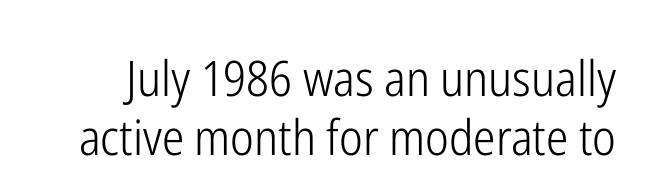
You could not count columns in this text — the font is proportionally spaced. The zone under the glyphs is completely vacant. Is the type heavy? It reads as light-to-regular instead. Rendered with straight, roman letterforms.
